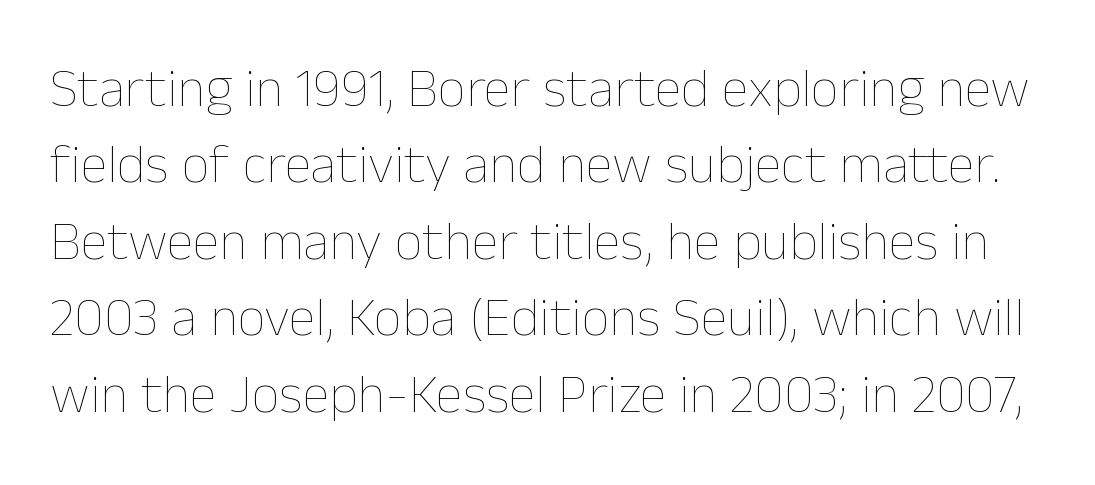
{"italic": "no", "bold": "no", "weight": "thin", "width": "normal", "stroke_contrast": "low", "x_height": "medium", "monospaced": "no", "underline": "no", "line_spacing": "normal", "line_spacing_ratio": 1.39, "letter_spacing": "normal", "letter_spacing_em": 0.0, "glyph_px": 55}
